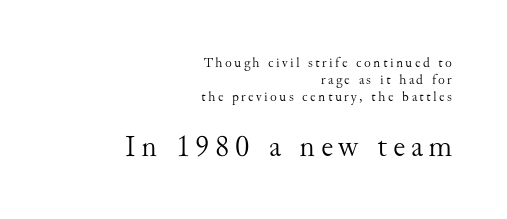
The image shows 31 px light serif type, upright; set right-aligned, line spacing 1.22x, not underlined; the second (bottom) block is 2.21x larger; medium stroke contrast and a small x-height.
